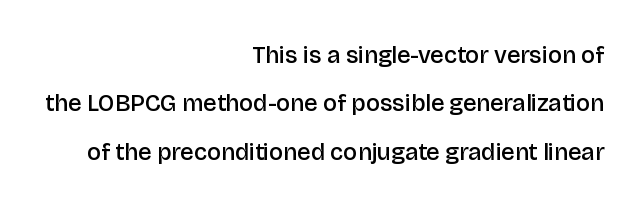
{"italic": "no", "bold": "semi", "underline": "no", "align": "right", "line_spacing": "loose", "line_spacing_ratio": 2.02, "letter_spacing": "normal", "letter_spacing_em": 0.0, "glyph_px": 24}
